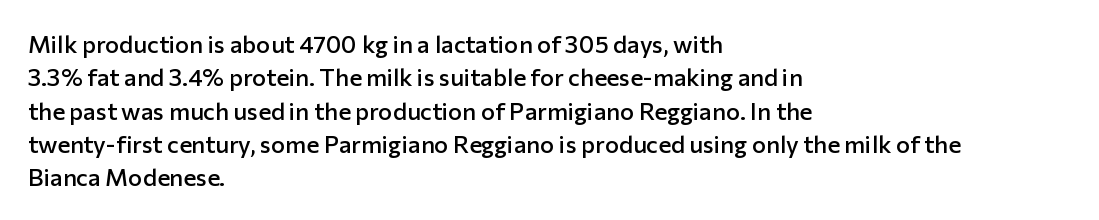
Does the lettering tilt? It doesn't — this is upright. Students, this is semibold: more ink than regular, less than bold. Is the block centered? No — it sits flush against the left margin. The block of text has a typical density, with ordinary space between rows.
